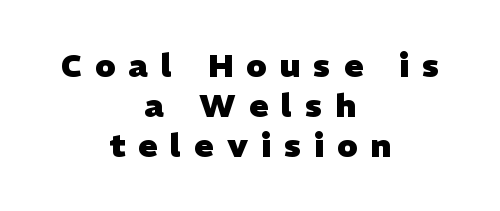
The image shows 32 px heavy sans-serif type; set centered, normal line spacing (1.25x), unusually wide letter spacing (+0.41 em), not underlined; low stroke contrast and a medium x-height.
